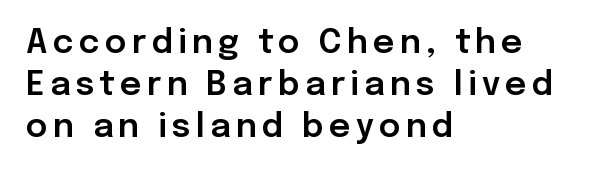
Q: Is the text italic (slanted)? A: No, it is upright.
Q: Is the typeface a serif or a sans-serif typeface? A: Sans-serif.
Q: Is the text underlined? A: No.
Q: How is the paragraph aligned? A: Left-aligned.
Q: Is the spacing between lines tight, normal or loose? A: Normal.
Q: Width (condensed, normal, or wide)? A: Normal.
Q: Stroke contrast? A: Low.
Q: x-height? A: Medium.
Q: Monospaced? A: No.
